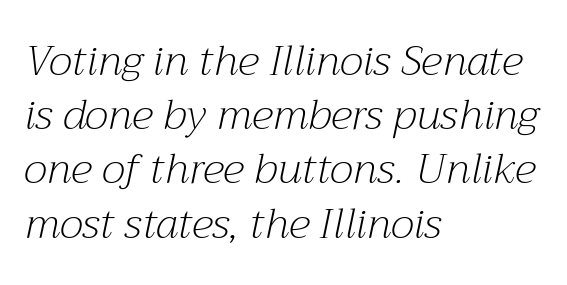
Q: Is the text bold? A: No.
Q: Is the text italic (slanted)? A: Yes, it leans right by about 12 degrees.
Q: Is the typeface a serif or a sans-serif typeface? A: Serif.
Q: Is the text underlined? A: No.
Q: How is the paragraph aligned? A: Left-aligned.
Q: Is the spacing between letters normal or unusually wide? A: Normal.
Q: Is the spacing between lines tight, normal or loose? A: Normal.
Q: Width (condensed, normal, or wide)? A: Normal.
Q: Stroke contrast? A: Medium.
Q: x-height? A: Medium.
Q: Monospaced? A: No.
